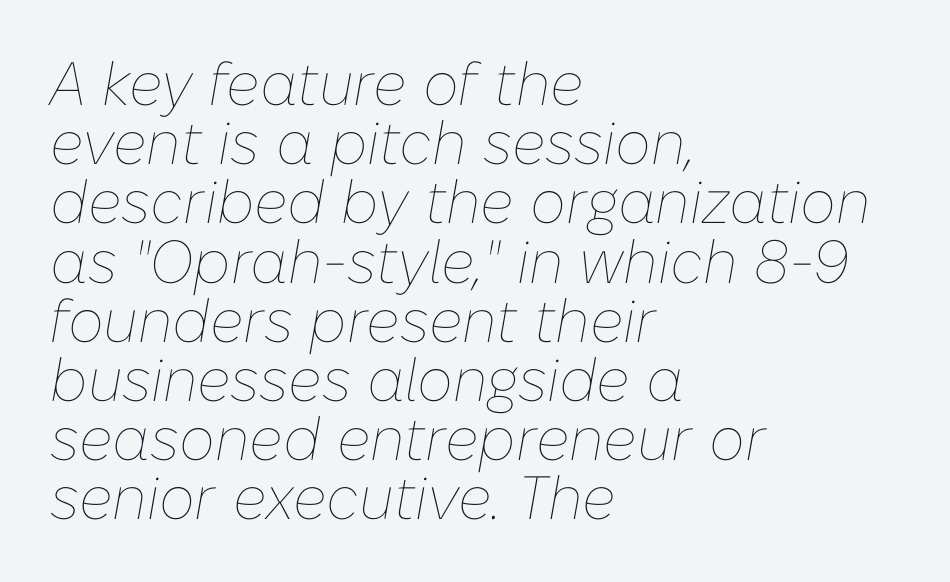
{"italic": "yes", "lean": "right", "slant_degrees": 10, "bold": "no", "weight": "thin", "width": "normal", "stroke_contrast": "low", "x_height": "medium", "monospaced": "no", "underline": "no", "align": "left", "line_spacing": "tight", "line_spacing_ratio": 0.97, "letter_spacing": "normal", "letter_spacing_em": 0.0, "glyph_px": 61}
